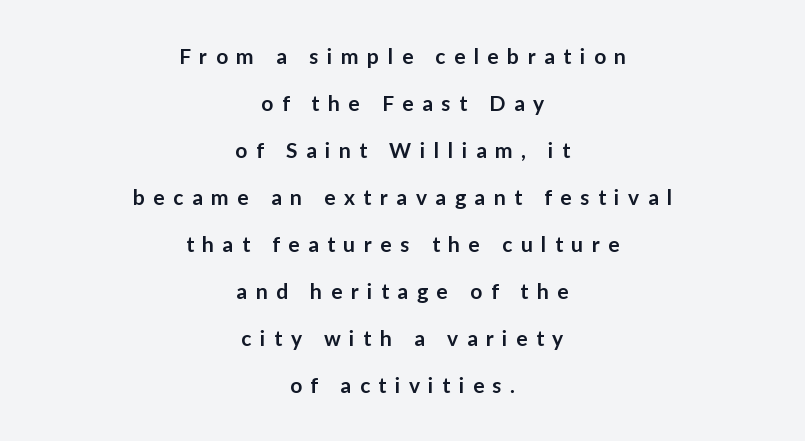
{"italic": "no", "bold": "semi", "underline": "no", "align": "center", "line_spacing": "loose", "line_spacing_ratio": 2.24, "letter_spacing": "wide", "letter_spacing_em": 0.41, "glyph_px": 21}
